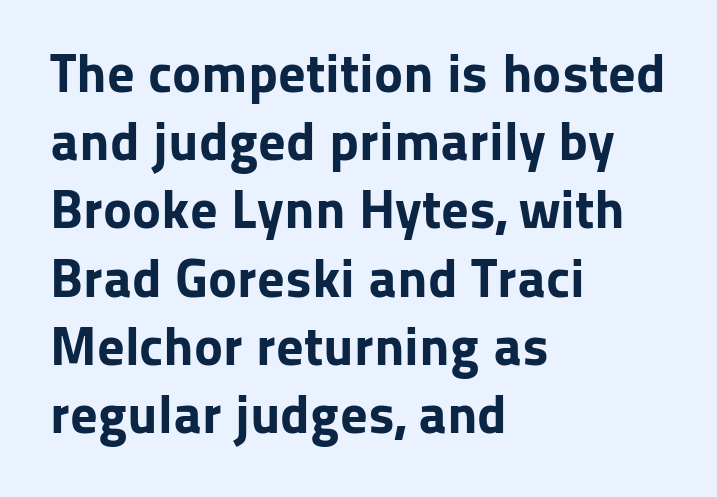
Descender tails drop into unmarked territory. Varying glyph widths throughout — classic text-font behaviour. The line texture is even and compact thanks to regular tracking. Pretty heavy lettering here — definitely bold. The lines in this sample share a left origin and differ only in where they stop.
